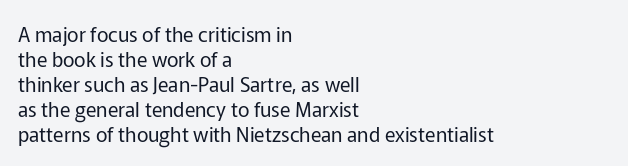
Underline: absent. These glyphs show unthickened strokes, regular width or finer. The leading is moderate, giving the passage an even texture. Upright lettering throughout.
